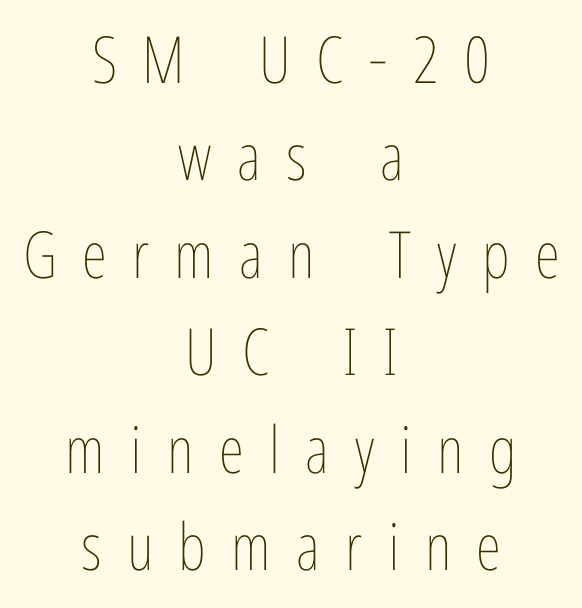
{"italic": "no", "bold": "no", "weight": "thin", "width": "condensed", "stroke_contrast": "low", "x_height": "medium", "monospaced": "no", "underline": "no", "align": "center", "line_spacing": "normal", "line_spacing_ratio": 1.5, "letter_spacing": "wide", "letter_spacing_em": 0.39, "glyph_px": 65}
